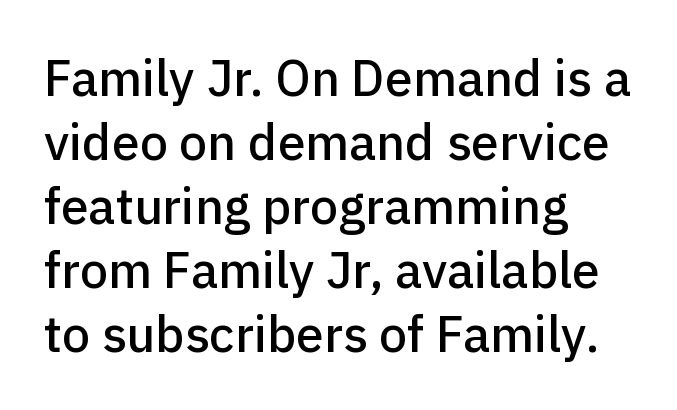
Q: Is the text italic (slanted)? A: No, it is upright.
Q: Is the typeface a serif or a sans-serif typeface? A: Sans-serif.
Q: Is the text underlined? A: No.
Q: How is the paragraph aligned? A: Left-aligned.
Q: Is the spacing between letters normal or unusually wide? A: Normal.
Q: Is the spacing between lines tight, normal or loose? A: Normal.
Q: Width (condensed, normal, or wide)? A: Normal.
Q: Stroke contrast? A: Low.
Q: x-height? A: Medium.
Q: Monospaced? A: No.
